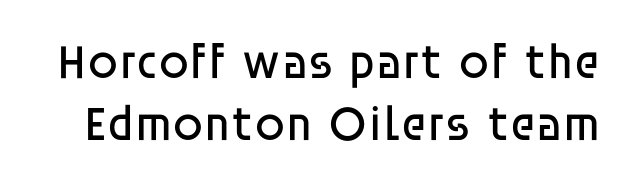
Ordinary non-slanted type is in use. Reading down the column, the eye jumps a familiar distance to each next line. The rendering uses natural spacing where letterforms have individual widths. This rendering leaves character spacing at its baseline value. Stroke mass is kept to a normal reading level or below. Observe the absence of serifs on each vertical stroke in this sample.
